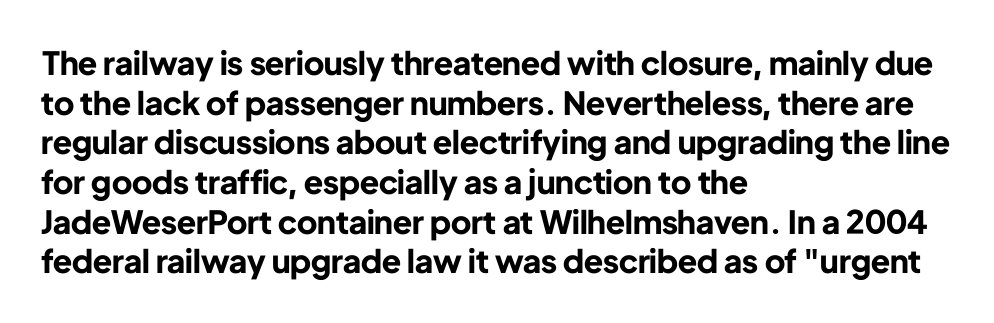
{"serif": "no", "italic": "no", "bold": "yes", "weight": "bold", "width": "normal", "stroke_contrast": "low", "x_height": "medium", "monospaced": "no", "underline": "no", "align": "left", "line_spacing_ratio": 1.24, "letter_spacing": "normal", "letter_spacing_em": 0.0, "glyph_px": 32}
